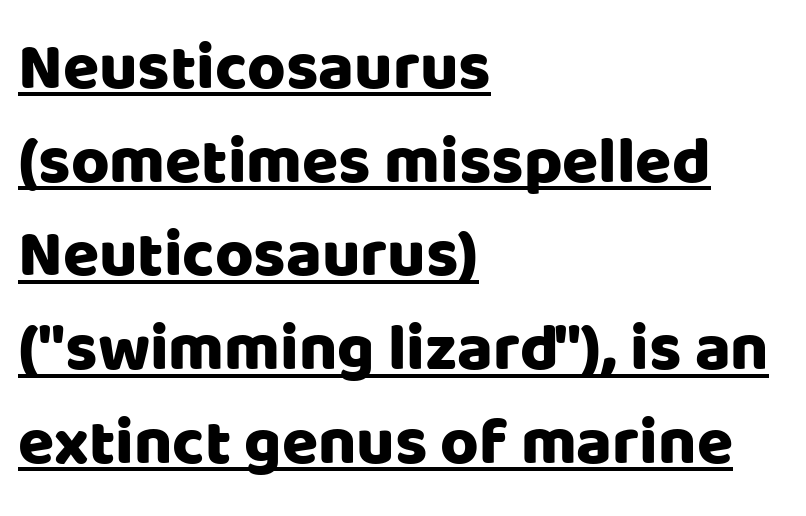
{"serif": "no", "italic": "no", "width": "normal", "stroke_contrast": "low", "x_height": "large", "monospaced": "no", "underline": "yes", "align": "left", "line_spacing": "normal", "line_spacing_ratio": 1.42, "letter_spacing": "normal", "letter_spacing_em": 0.0, "glyph_px": 66}
